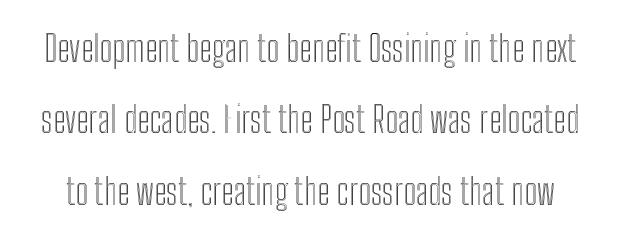
Q: Is the text italic (slanted)? A: No, it is upright.
Q: Is the text underlined? A: No.
Q: Is the spacing between letters normal or unusually wide? A: Normal.
Q: Is the spacing between lines tight, normal or loose? A: Loose.
Q: Width (condensed, normal, or wide)? A: Condensed.
Q: x-height? A: Medium.
Q: Monospaced? A: No.
